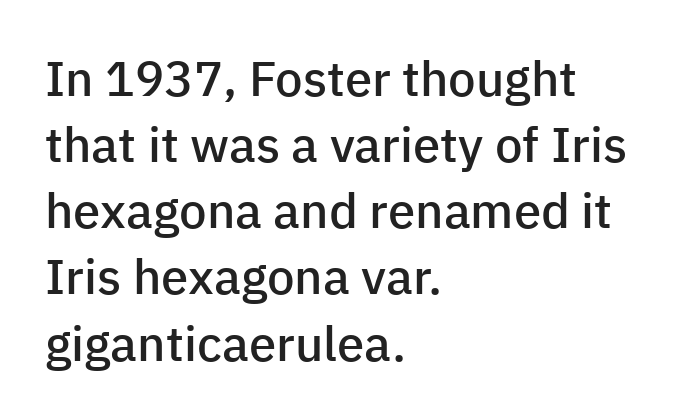
The image shows 49 px semibold sans-serif type, upright; set left-aligned, normal line spacing (1.35x), normal letter spacing, not underlined; low stroke contrast and a medium x-height.
